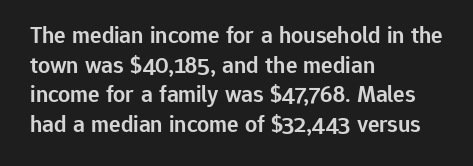
The image shows 24 px text type, upright; set left-aligned, line spacing 1.23x, normal letter spacing, not underlined.
